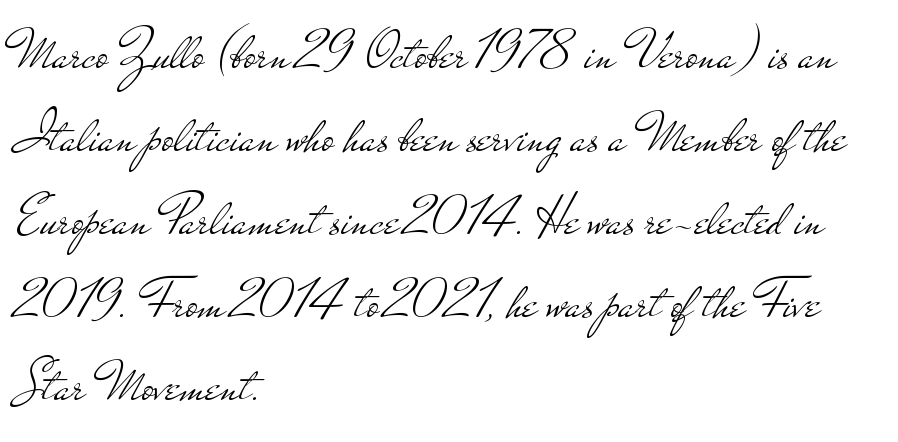
Q: Is the text bold? A: No.
Q: Is the text italic (slanted)? A: Yes.
Q: Is the typeface a serif or a sans-serif typeface? A: Sans-serif.
Q: Is the text underlined? A: No.
Q: How is the paragraph aligned? A: Left-aligned.
Q: Is the spacing between letters normal or unusually wide? A: Normal.
Q: Is the spacing between lines tight, normal or loose? A: Normal.
Q: Width (condensed, normal, or wide)? A: Wide.
Q: Stroke contrast? A: Low.
Q: x-height? A: Small.
Q: Monospaced? A: No.
